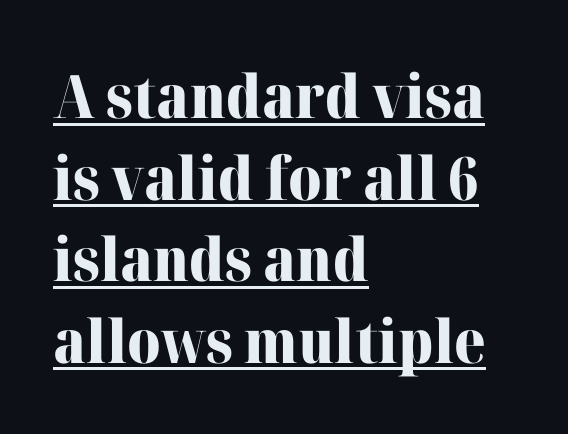
The image shows 60 px heavy serif type, upright; set left-aligned, normal line spacing (1.36x), normal letter spacing, underlined; high stroke contrast and a medium x-height.
